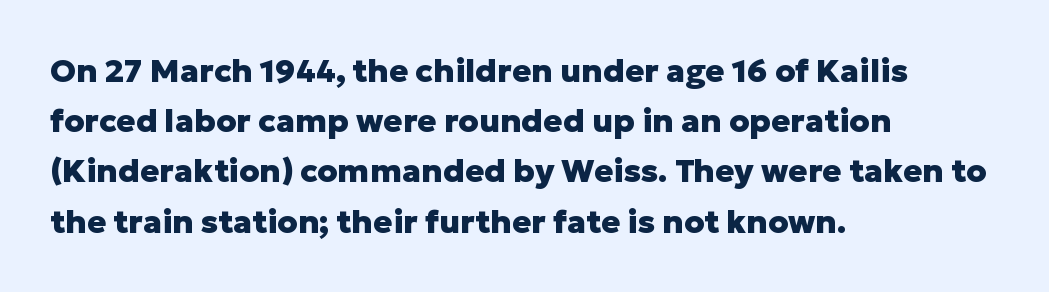
The image shows 32 px heavy sans-serif type, upright; set left-aligned, normal line spacing (1.57x), normal letter spacing, not underlined; low stroke contrast and a medium x-height.
